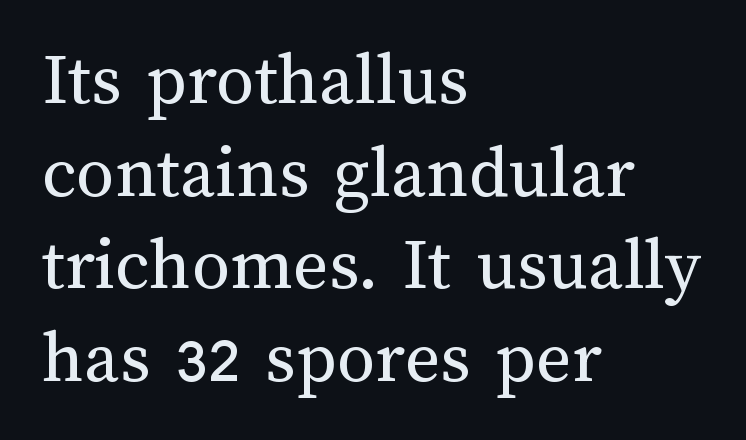
The image shows 76 px regular-weight type, upright; set left-aligned, line spacing 1.22x, normal letter spacing, not underlined; medium stroke contrast and a medium x-height.
